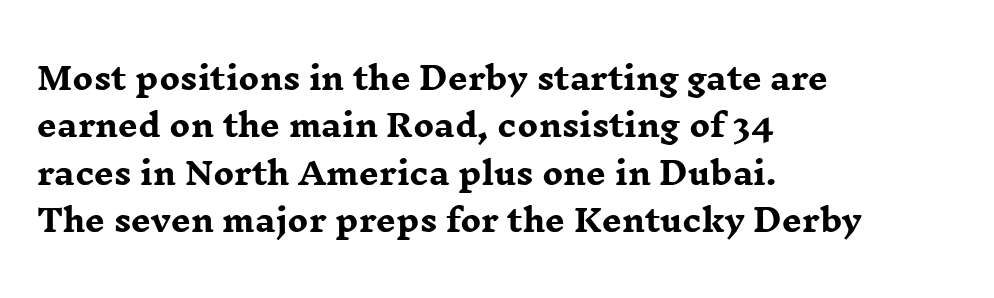
Nope, not italic — everything's standing straight. The rendering anchors every line to the left-hand side. Each row of text sits above clean, open space. Default kerning and tracking; the words read as compact shapes.
